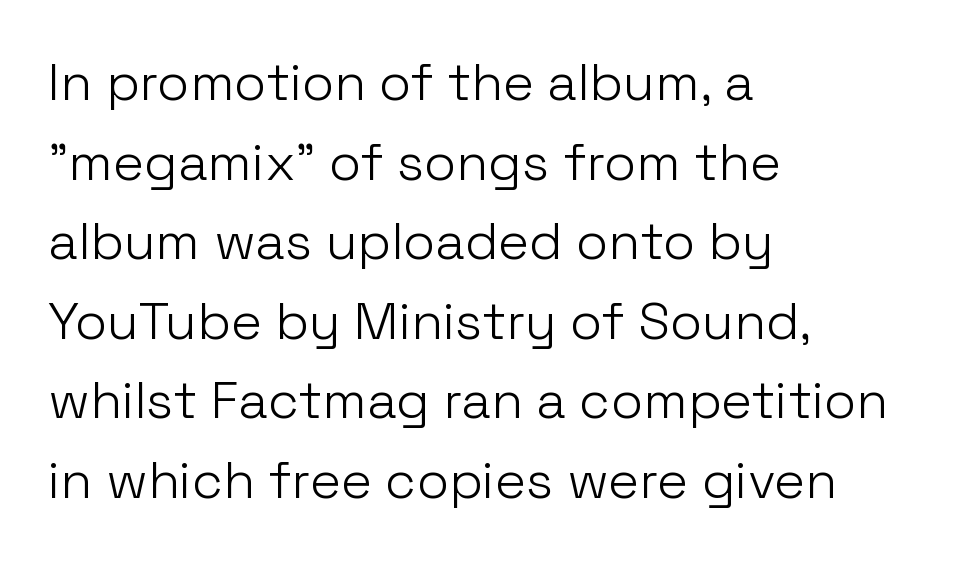
One glance says typical: line gaps are just what's usual. Where is the straight margin? On the left. The letterforms sit at book weight or below. Tall strokes in this sample are plumb rather than angled. Honestly, there is no underline to notice here at all. Typographically, this falls in the sans-serif category.
